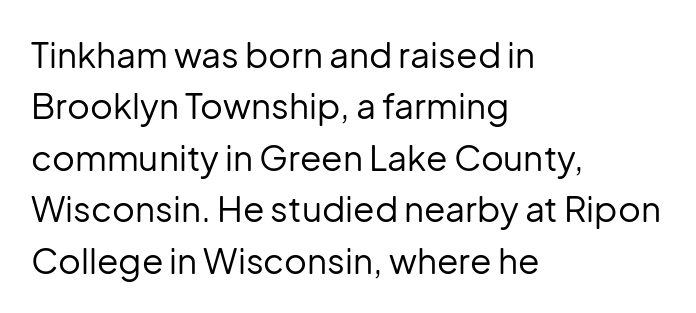
Type without underlining. Ink coverage per letter is moderate at most. Ascenders rise straight up at ninety degrees. Caption: multi-line text, flush left, ragged right. Nobody touched the tracking dial on this one. No feet cap the strokes, marking this as sans-serif type.
